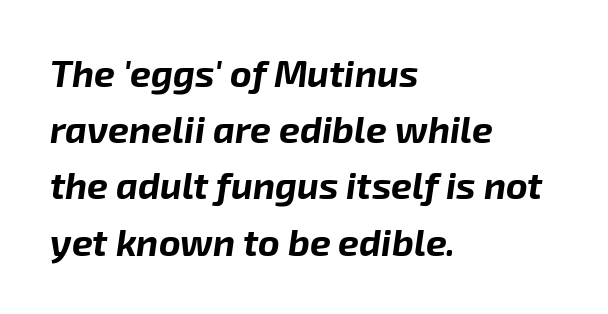
Q: Is the text bold? A: Yes.
Q: Is the text italic (slanted)? A: Yes, it leans right by about 8 degrees.
Q: Is the text underlined? A: No.
Q: How is the paragraph aligned? A: Left-aligned.
Q: Is the spacing between letters normal or unusually wide? A: Normal.
Q: Is the spacing between lines tight, normal or loose? A: Normal.
Q: Width (condensed, normal, or wide)? A: Normal.
Q: Stroke contrast? A: Low.
Q: x-height? A: Medium.
Q: Monospaced? A: No.
